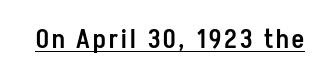
Caption: lettering with a line underneath. What weight is shown? A semibold, between regular and bold. A roman cut, with each character standing at attention.
